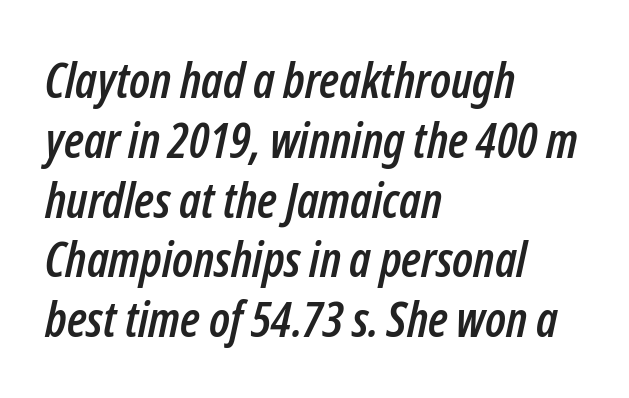
{"italic": "yes", "lean": "right", "slant_degrees": 12, "width": "condensed", "stroke_contrast": "low", "x_height": "medium", "monospaced": "no", "underline": "no", "align": "left", "line_spacing_ratio": 1.22, "letter_spacing": "normal", "letter_spacing_em": 0.0, "glyph_px": 49}
